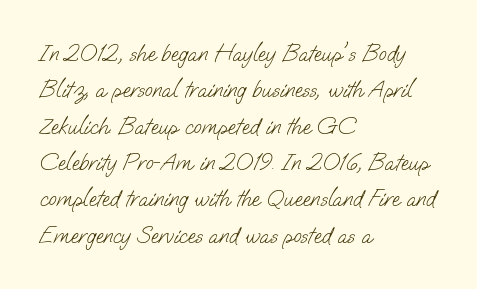
The image shows 23 px text type; set left-aligned, normal line spacing (1.58x), normal letter spacing, not underlined.
